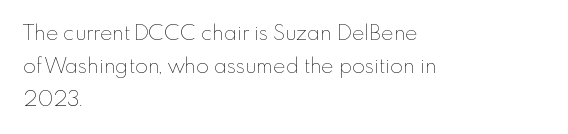
Q: Is the text bold? A: No.
Q: Is the text italic (slanted)? A: No, it is upright.
Q: Is the text underlined? A: No.
Q: How is the paragraph aligned? A: Left-aligned.
Q: Is the spacing between letters normal or unusually wide? A: Normal.
Q: Is the spacing between lines tight, normal or loose? A: Normal.
